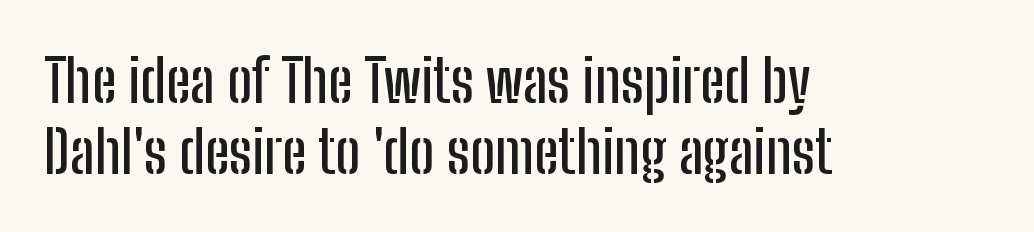
{"serif": "no", "italic": "no", "width": "condensed", "stroke_contrast": "low", "x_height": "medium", "monospaced": "no", "underline": "no", "align": "left", "line_spacing_ratio": 1.21, "letter_spacing": "normal", "letter_spacing_em": 0.0, "glyph_px": 59}
